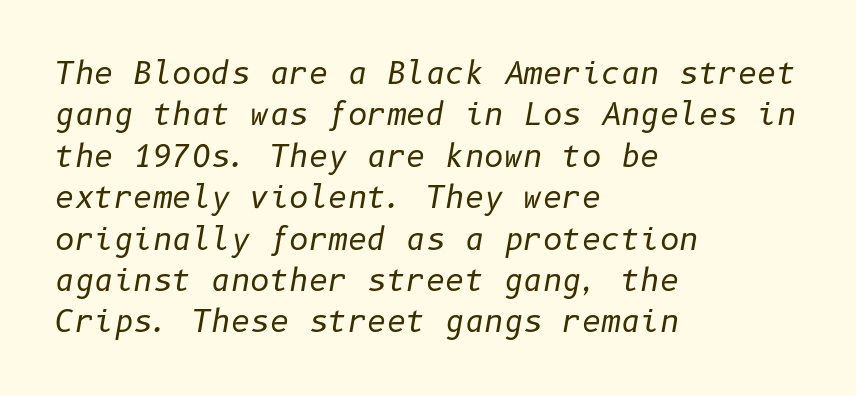
The glyphs look as if they've been sheared to an angle. Line beginnings align vertically; line endings do not. The rendering keeps characters at their native spacing. This reads as an unemphasized weight, regular at the heaviest. Underlining? Definitely not there.
